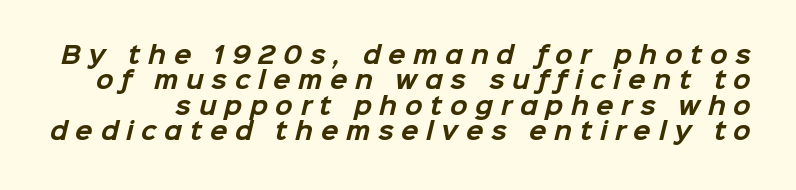
The image shows 23 px bold type; set tight line spacing (1.1x), unusually wide letter spacing (+0.33 em), not underlined.
